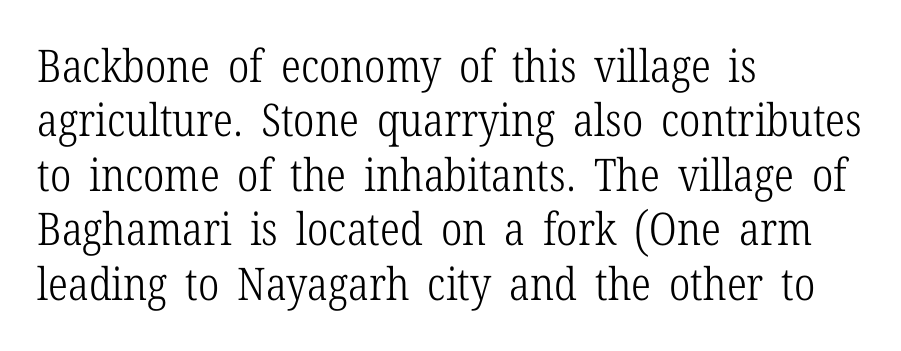
{"serif": "yes", "italic": "no", "bold": "no", "weight": "light", "width": "condensed", "stroke_contrast": "low", "x_height": "medium", "monospaced": "no", "underline": "no", "align": "left", "line_spacing_ratio": 1.21, "letter_spacing": "normal", "letter_spacing_em": 0.0, "glyph_px": 45}
